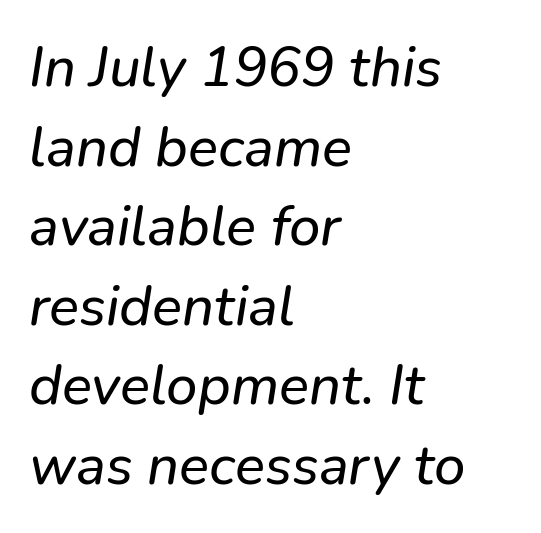
Here the designer chose a conventional face with non-uniform glyph widths. The typography opts for an oblique posture over an upright one. The leading is moderate, giving the passage an even texture. The foot of each line stays bare and open.
